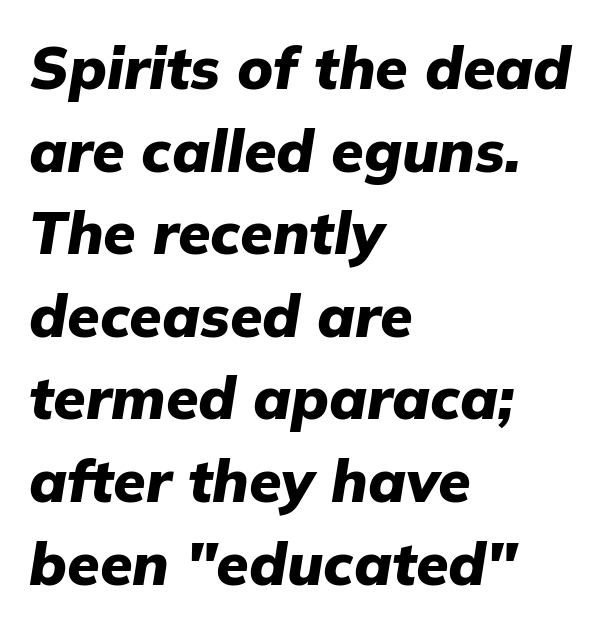
In terms of leading, this rendering sits right in the middle. The specimen reads as italic at a glance. Is the block centered? No — it sits flush against the left margin. The letters are bold, with thick, heavy strokes.
